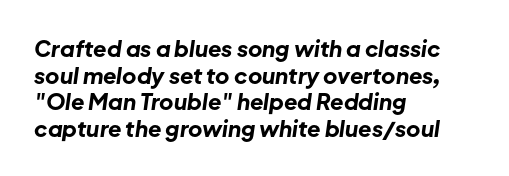
The image shows 22 px bold type, italic (leaning right); set left-aligned, line spacing 1.21x, normal letter spacing, not underlined.
